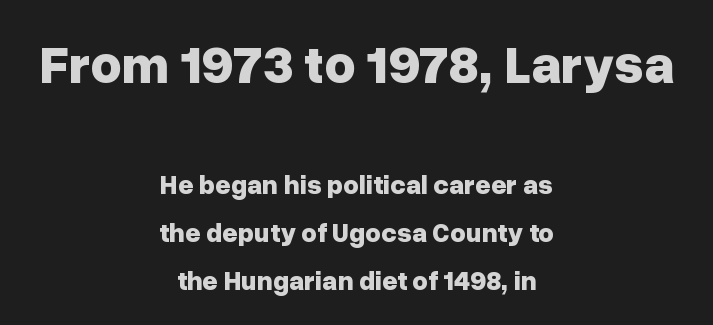
Anything drawn beneath the words? Only blank space. Chunky letters — that's bold for sure. Think of a printed novel: that variable character pitch is what you see here. Leftover space on each line is divided equally before and after the words. The text was rendered using a sans face with plain stroke endings.
